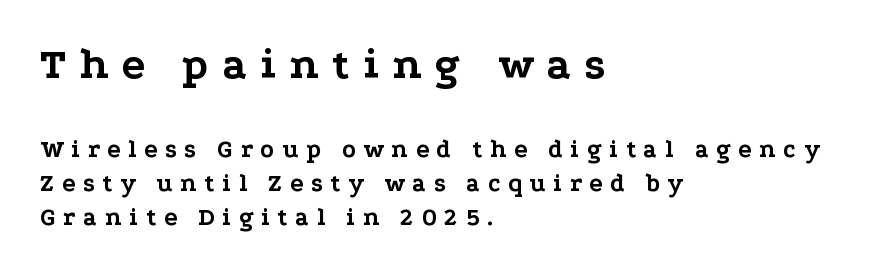
The image shows 44 px bold, wide serif type, upright; set left-aligned, normal line spacing (1.36x), unusually wide letter spacing (+0.3 em), not underlined; the first (top) block is 1.76x larger; low stroke contrast and a medium x-height.
